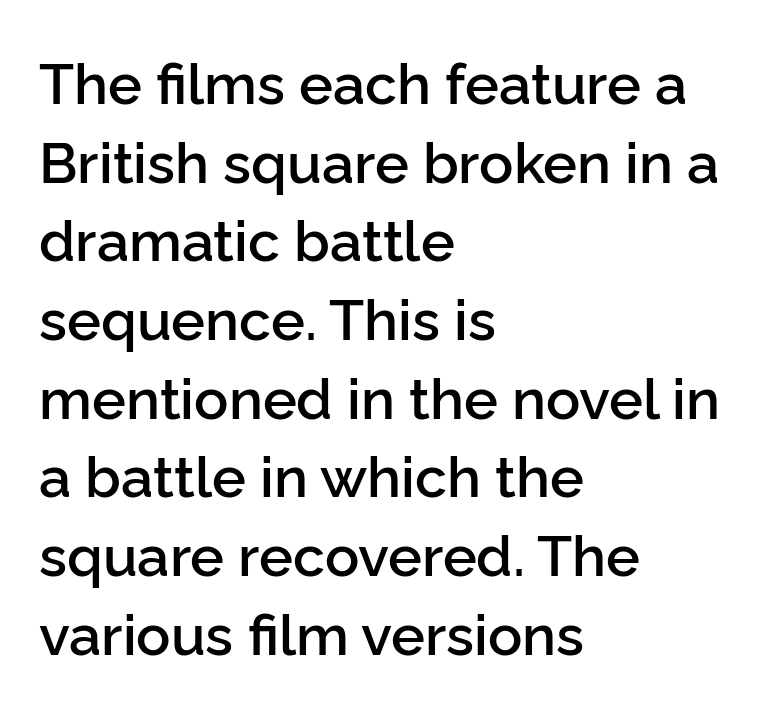
The image shows 57 px semibold sans-serif type, upright; set left-aligned, normal line spacing (1.38x), normal letter spacing, not underlined; low stroke contrast and a medium x-height.
